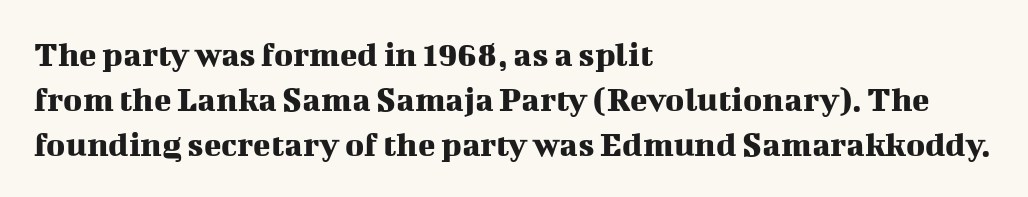
Observe the ordinary spacing: letters are neighbours, not strangers. The zone under the glyphs is completely vacant. Vertical strokes here are truly vertical. These lines are set flush left with a ragged right edge. Leading matches the norm, producing a regular column. A serif font was chosen for this passage.
